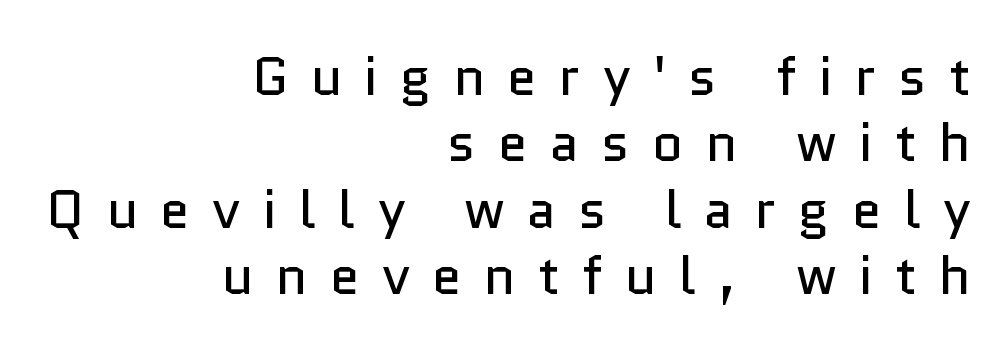
The face used here is a sans, in the tradition of grotesques and geometrics. Ordinary non-slanted type is in use. In terms of letterspacing, this is a distinctly airy, spread setting. Rule under the text: the space is simply empty.
